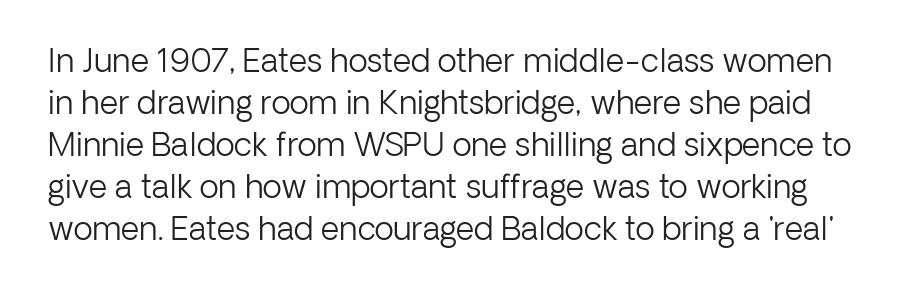
Designer's note — italics off, roman on. The designer went with a sans here, leaving each stem footless. There is no visible air inserted between adjacent glyphs. The rendering uses natural spacing where letterforms have individual widths. The passage shown stacks its lines at a standard gap.
